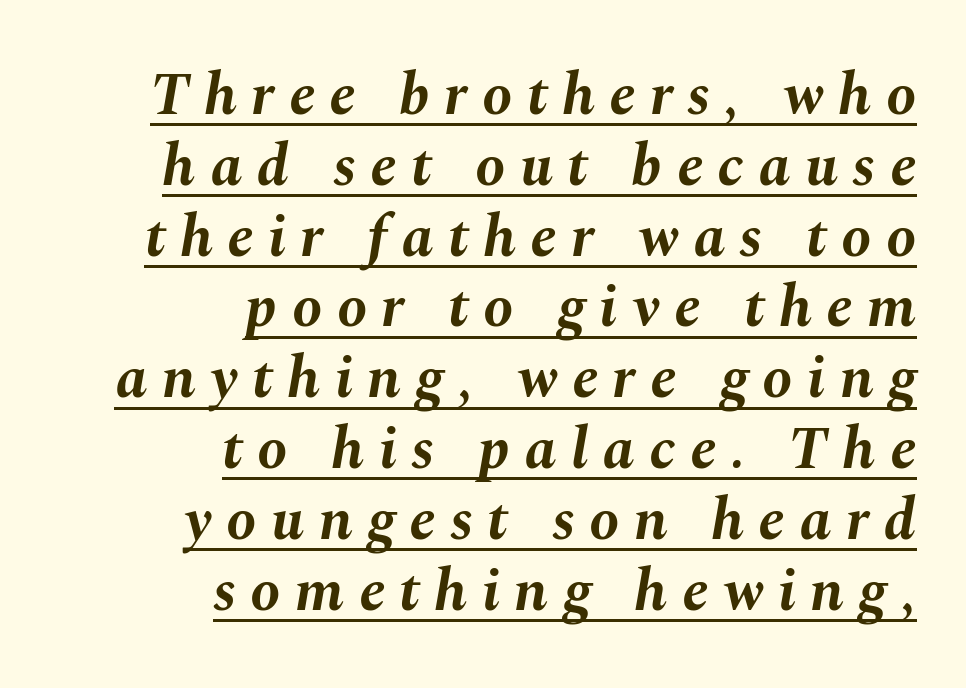
The image shows 60 px bold type, italic (leaning right); set right-aligned, line spacing 1.18x, unusually wide letter spacing (+0.24 em), underlined; medium stroke contrast and a medium x-height.
